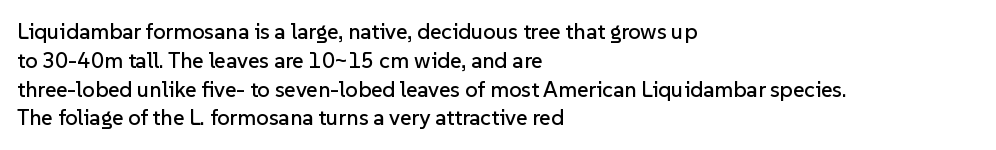
Q: Is the text italic (slanted)? A: No, it is upright.
Q: Is the text underlined? A: No.
Q: How is the paragraph aligned? A: Left-aligned.
Q: Is the spacing between letters normal or unusually wide? A: Normal.
Q: Is the spacing between lines tight, normal or loose? A: Normal.
